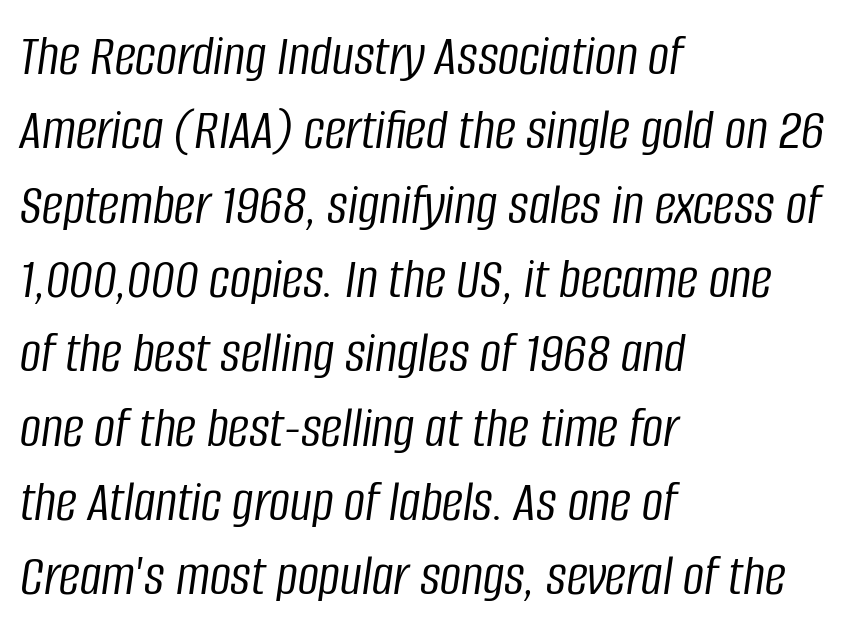
Rendered with sloped, italic letterforms. The space between consecutive lines is moderate. The lines are quadded left. Inter-character spacing is left at the font's built-in metrics. No chunkiness to these letters — they're not bold.
